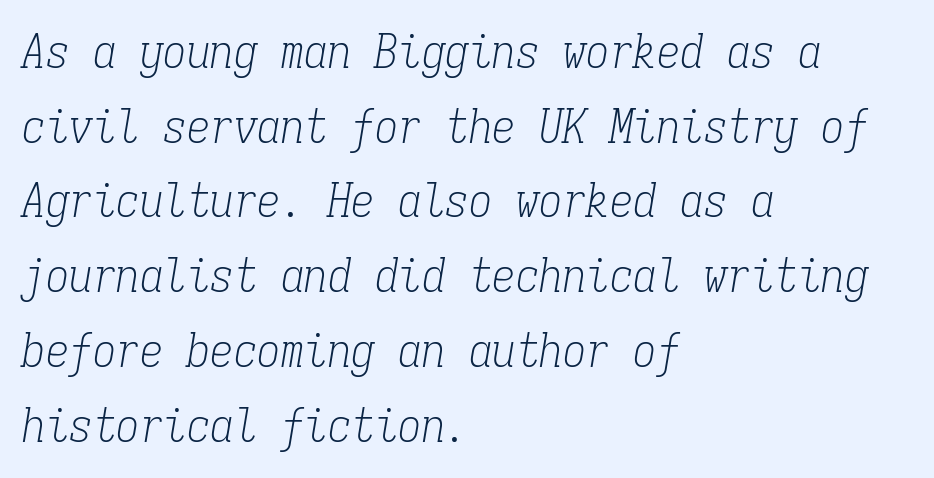
The image shows 47 px light, condensed serif type, italic (leaning right), monospaced; set left-aligned, normal line spacing (1.59x), normal letter spacing, not underlined; low stroke contrast and a medium x-height.
